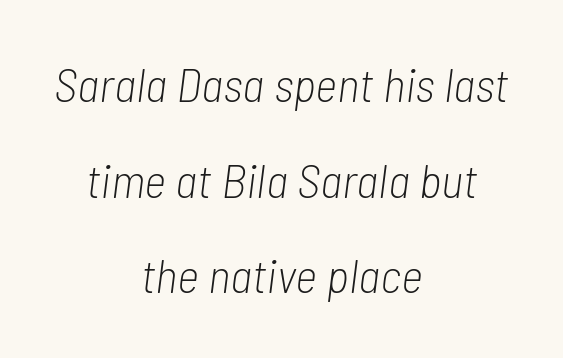
Q: Is the text bold? A: No.
Q: Is the text italic (slanted)? A: Yes, it leans right by about 7 degrees.
Q: Is the text underlined? A: No.
Q: How is the paragraph aligned? A: Centered.
Q: Is the spacing between letters normal or unusually wide? A: Normal.
Q: Is the spacing between lines tight, normal or loose? A: Loose.
Q: Width (condensed, normal, or wide)? A: Condensed.
Q: Stroke contrast? A: Low.
Q: x-height? A: Medium.
Q: Monospaced? A: No.
